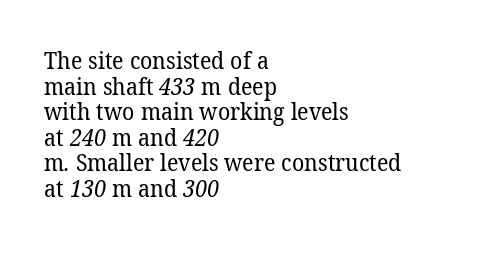
{"bold": "no", "underline": "no", "align": "left", "line_spacing": "tight", "line_spacing_ratio": 1.11, "letter_spacing": "normal", "letter_spacing_em": 0.0, "glyph_px": 23}
